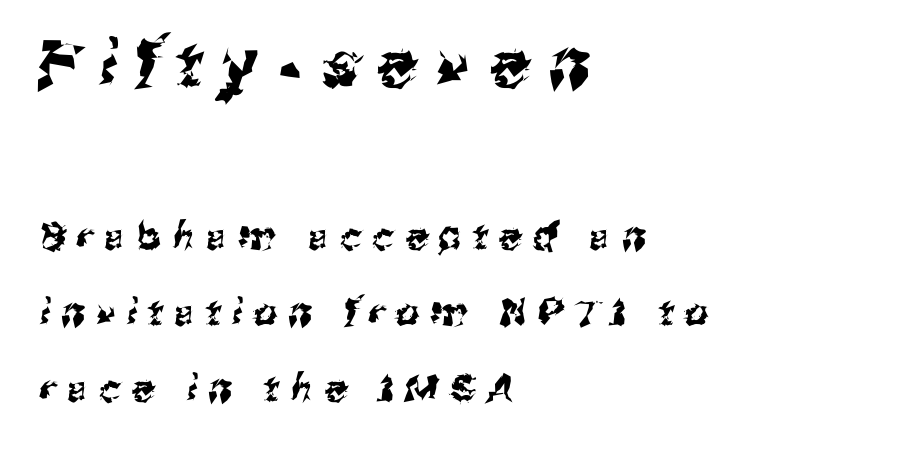
Q: Is the typeface a serif or a sans-serif typeface? A: Sans-serif.
Q: Is the text underlined? A: No.
Q: How is the paragraph aligned? A: Left-aligned.
Q: Is the spacing between letters normal or unusually wide? A: Unusually wide.
Q: Is the spacing between lines tight, normal or loose? A: Loose.
Q: Which block of text is set in a larger size, the first (top) or the second (bottom)? A: The first (top) one.
Q: Width (condensed, normal, or wide)? A: Normal.
Q: Stroke contrast? A: Medium.
Q: x-height? A: Medium.
Q: Monospaced? A: No.
